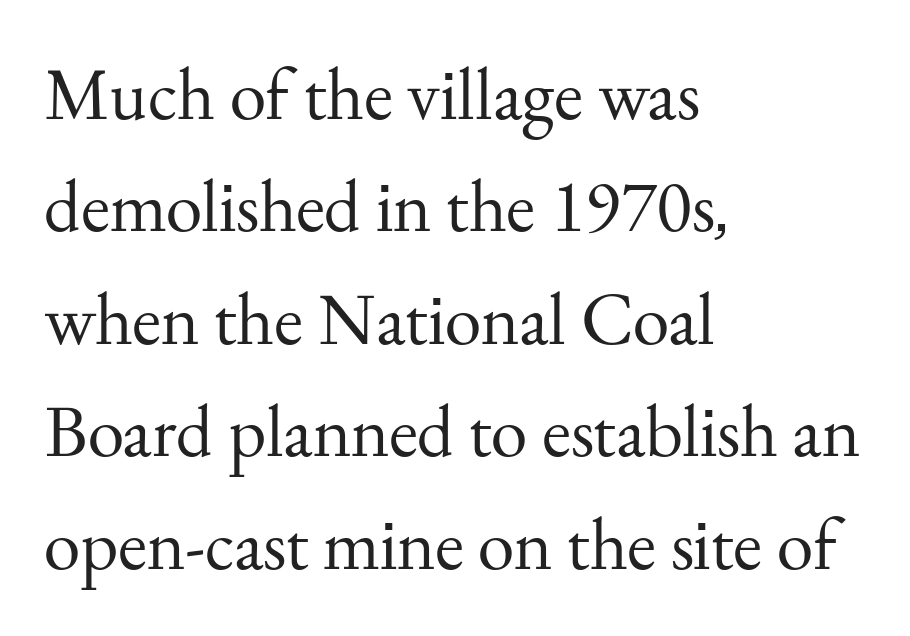
{"serif": "yes", "italic": "no", "bold": "no", "weight": "regular", "width": "normal", "stroke_contrast": "medium", "x_height": "small", "monospaced": "no", "underline": "no", "align": "left", "line_spacing": "normal", "line_spacing_ratio": 1.52, "letter_spacing": "normal", "letter_spacing_em": 0.0, "glyph_px": 74}
